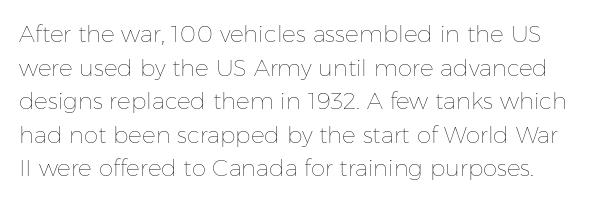
The image shows 23 px text type, upright; set normal line spacing (1.46x), normal letter spacing, not underlined.
